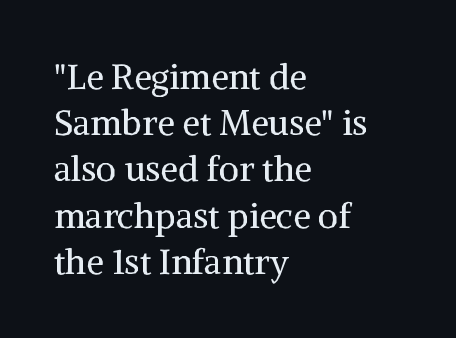
Q: Is the text bold? A: No.
Q: Is the text italic (slanted)? A: No, it is upright.
Q: Is the typeface a serif or a sans-serif typeface? A: Serif.
Q: Is the text underlined? A: No.
Q: How is the paragraph aligned? A: Left-aligned.
Q: Is the spacing between letters normal or unusually wide? A: Normal.
Q: Is the spacing between lines tight, normal or loose? A: Normal.
Q: Width (condensed, normal, or wide)? A: Normal.
Q: Stroke contrast? A: Medium.
Q: x-height? A: Medium.
Q: Monospaced? A: No.
